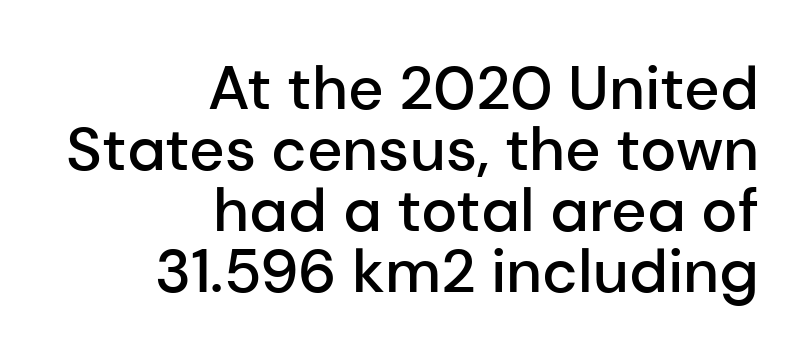
The image shows 61 px semibold sans-serif type, upright; set right-aligned, tight line spacing (1.0x), normal letter spacing, not underlined; low stroke contrast and a medium x-height.
